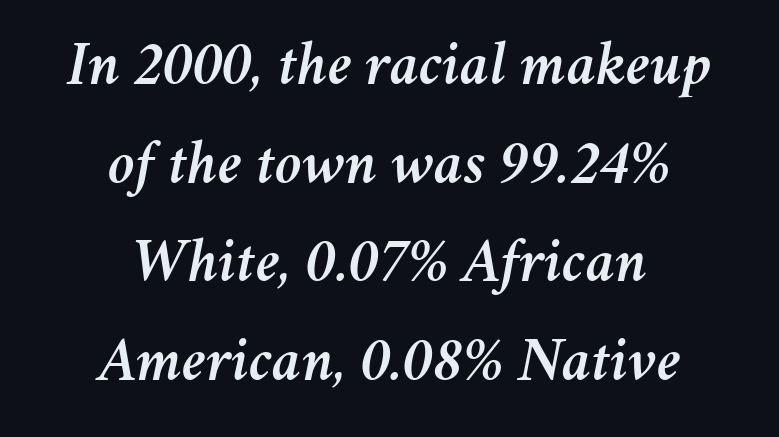
{"italic": "yes", "lean": "right", "slant_degrees": 11, "width": "normal", "stroke_contrast": "medium", "x_height": "medium", "monospaced": "no", "underline": "no", "align": "center", "line_spacing": "normal", "line_spacing_ratio": 1.59, "letter_spacing": "normal", "letter_spacing_em": 0.0, "glyph_px": 62}
